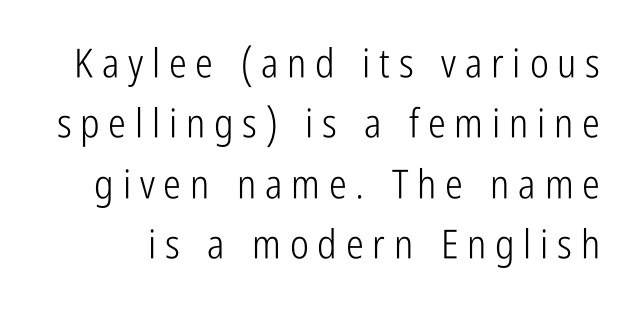
How would I describe the line gaps? Plain and ordinary. You can tell from the bare stems that sans-serif type was used. Looks like regular typesetting: each glyph gets only the width it needs. Just letters on the line, the space beneath them empty.
